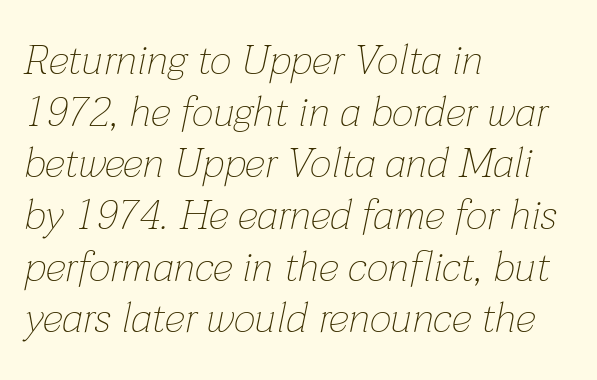
The space directly below the letters is spotless. The lettering tilts uniformly, giving the passage an italic look. Looks like regular typesetting: each glyph gets only the width it needs. The letters look calm and open, with moderate or lighter stems. Short and long lines alike share a common starting point at left. Each word holds together tightly as a unit, with standard inter-letter gaps.
